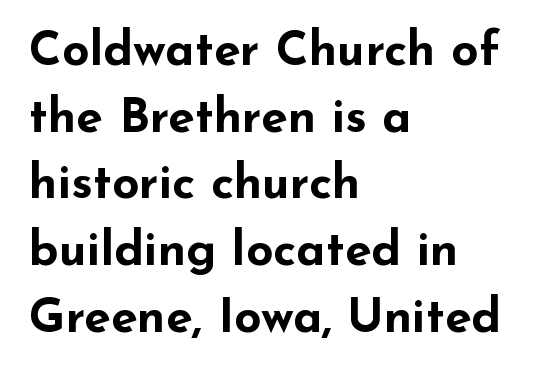
Glance below the letters and you will spot only blank space. A typesetter would call this leading conventional body-copy spacing. This sample uses plain, unmodified letter spacing. Horizontal alignment here is leftward, the default for most running prose. Here the designer chose a conventional face with non-uniform glyph widths. The lettering holds an erect, upright posture throughout.
